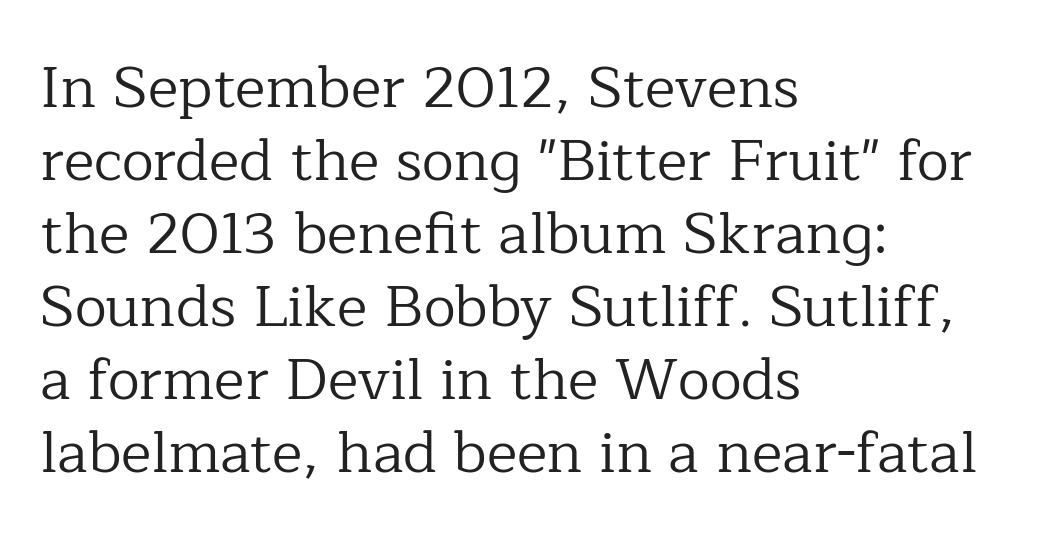
Q: Is the text bold? A: No.
Q: Is the text italic (slanted)? A: No, it is upright.
Q: Is the typeface a serif or a sans-serif typeface? A: Serif.
Q: Is the text underlined? A: No.
Q: How is the paragraph aligned? A: Left-aligned.
Q: Is the spacing between letters normal or unusually wide? A: Normal.
Q: Is the spacing between lines tight, normal or loose? A: Normal.
Q: Width (condensed, normal, or wide)? A: Normal.
Q: Stroke contrast? A: Low.
Q: x-height? A: Medium.
Q: Monospaced? A: No.
